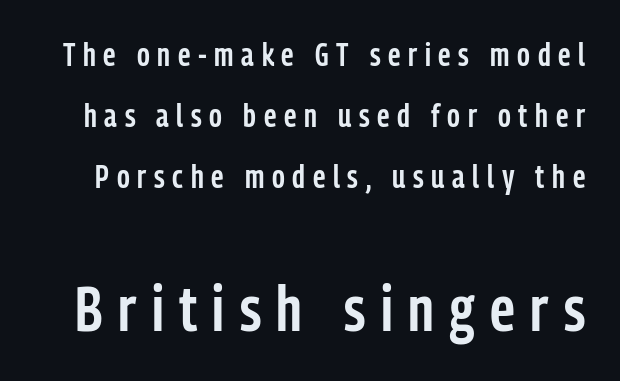
A student would notice the bottom passage is typeset larger than what precedes it. Does extra space separate the letters? Yes, quite a lot of it. Examine the stroke ends and you'll find no serifs. Posture: vertical. The sample has been set in demibold, a notch under bold. Beneath every word, the page is bare.
